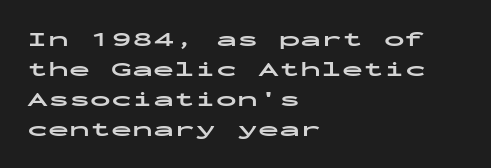
The image shows 21 px bold type, upright; set left-aligned, normal line spacing (1.43x), normal letter spacing, not underlined.
